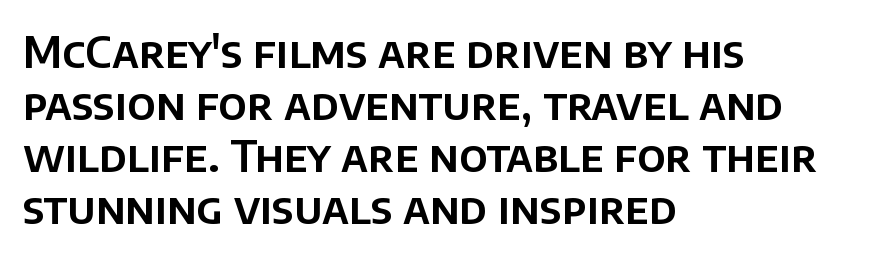
The image shows 43 px sans-serif type, upright; set left-aligned, line spacing 1.21x, normal letter spacing, not underlined; low stroke contrast and a large x-height.
